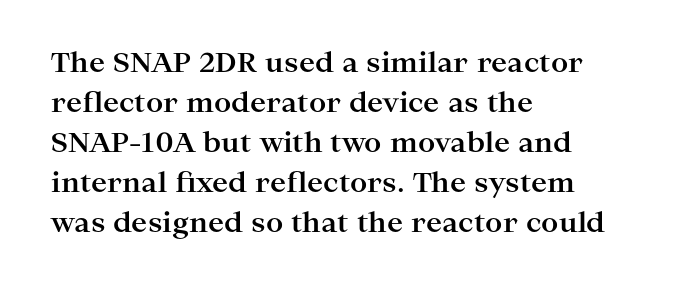
A student would call this left alignment; a typographer would say flush left, rag right. Lines of text with bare space underneath. Does the weight exceed regular? Yes, all the way to bold. Posture: vertical. The rows are spaced the way most documents space them. In terms of letterspacing, this is plain default setting.
